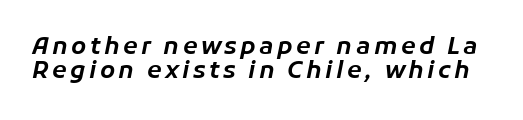
{"italic": "yes", "lean": "right", "slant_degrees": 11, "underline": "no", "line_spacing": "tight", "line_spacing_ratio": 0.98, "glyph_px": 24}
